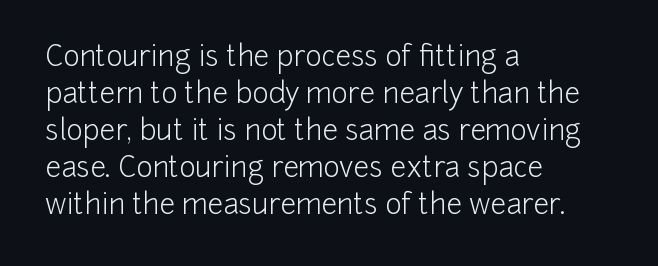
The image shows 28 px light sans-serif type, upright; set left-aligned, normal line spacing (1.32x), normal letter spacing, not underlined; low stroke contrast and a medium x-height.
